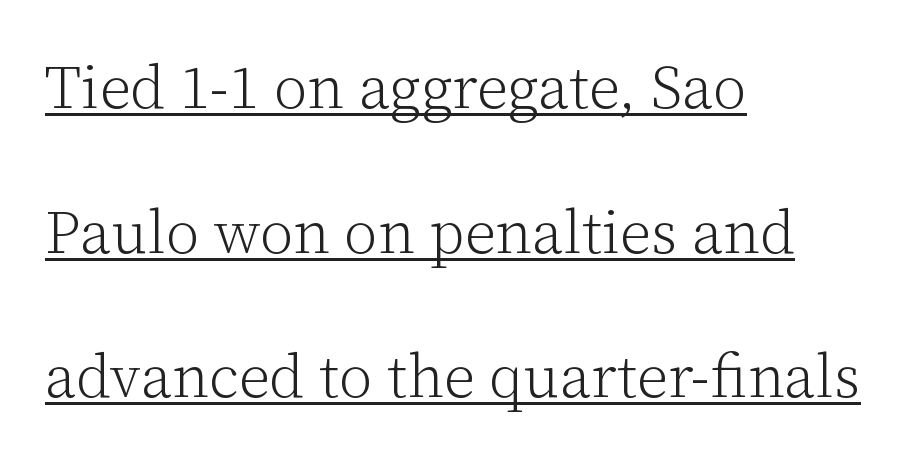
Q: Is the text bold? A: No.
Q: Is the text italic (slanted)? A: No, it is upright.
Q: Is the typeface a serif or a sans-serif typeface? A: Serif.
Q: Is the text underlined? A: Yes.
Q: How is the paragraph aligned? A: Left-aligned.
Q: Is the spacing between letters normal or unusually wide? A: Normal.
Q: Is the spacing between lines tight, normal or loose? A: Loose.
Q: Width (condensed, normal, or wide)? A: Normal.
Q: Stroke contrast? A: Low.
Q: x-height? A: Medium.
Q: Monospaced? A: No.
